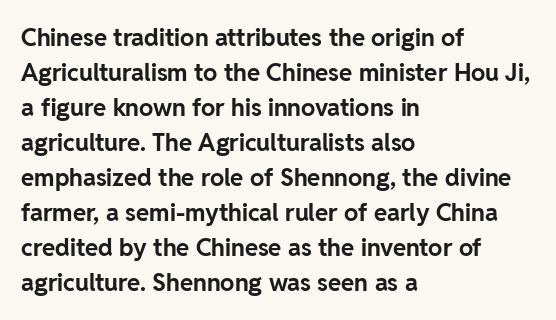
Q: Is the text bold? A: Yes.
Q: Is the text italic (slanted)? A: No, it is upright.
Q: Is the text underlined? A: No.
Q: How is the paragraph aligned? A: Left-aligned.
Q: Is the spacing between letters normal or unusually wide? A: Normal.
Q: Is the spacing between lines tight, normal or loose? A: Normal.
